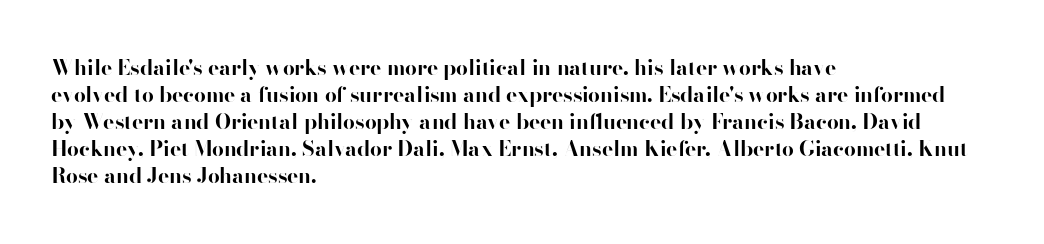
{"italic": "no", "bold": "yes", "underline": "no", "align": "left", "line_spacing": "normal", "line_spacing_ratio": 1.29, "letter_spacing": "normal", "letter_spacing_em": 0.0, "glyph_px": 21}
